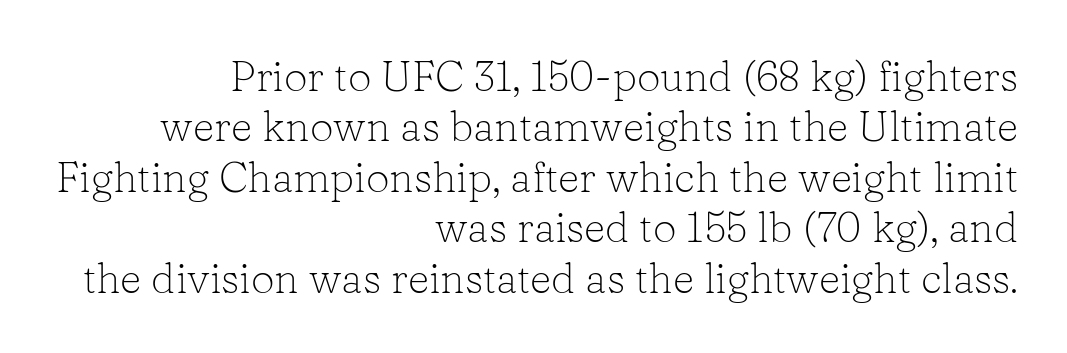
Do the letters lean? They stand straight. The face looks like a standard text weight, possibly lighter. The setting favours the right margin, as signatures and pull-quotes sometimes do. How are the letters spaced? Ordinarily, with no added tracking. A typesetter would label this face a serif.
